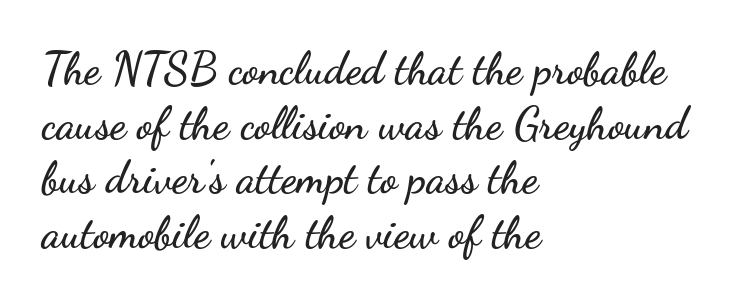
{"serif": "no", "width": "wide", "stroke_contrast": "low", "x_height": "small", "monospaced": "no", "underline": "no", "align": "left", "line_spacing_ratio": 1.24, "letter_spacing": "normal", "letter_spacing_em": 0.0, "glyph_px": 44}
